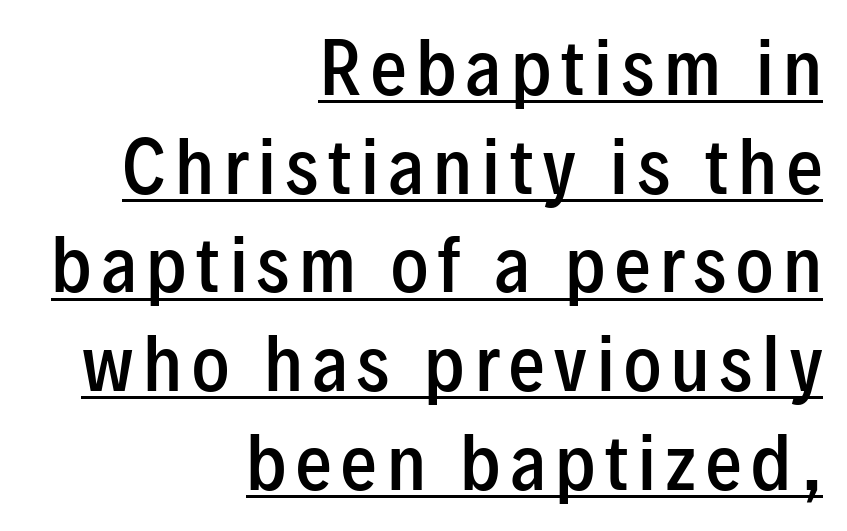
Q: Is the text bold? A: Semi-bold.
Q: Is the text italic (slanted)? A: No, it is upright.
Q: Is the typeface a serif or a sans-serif typeface? A: Sans-serif.
Q: Is the text underlined? A: Yes.
Q: How is the paragraph aligned? A: Right-aligned.
Q: Is the spacing between lines tight, normal or loose? A: Normal.
Q: Width (condensed, normal, or wide)? A: Condensed.
Q: Stroke contrast? A: Low.
Q: x-height? A: Medium.
Q: Monospaced? A: No.
